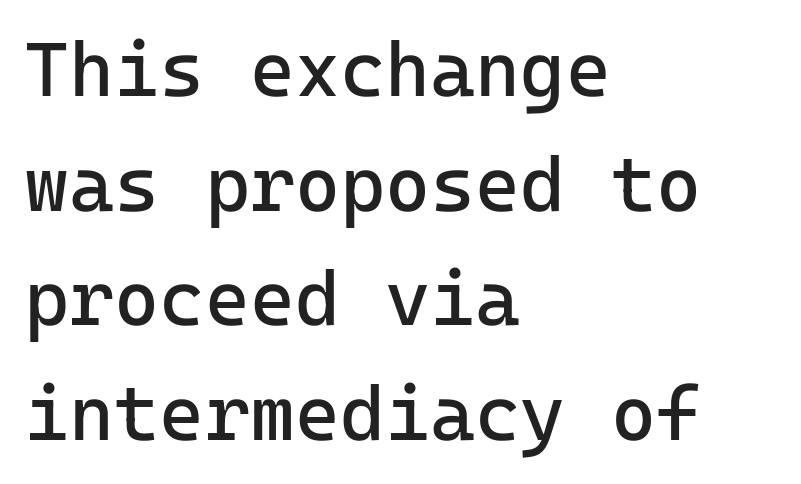
Q: Is the text bold? A: No.
Q: Is the text italic (slanted)? A: No, it is upright.
Q: Is the typeface a serif or a sans-serif typeface? A: Sans-serif.
Q: Is the text underlined? A: No.
Q: How is the paragraph aligned? A: Left-aligned.
Q: Is the spacing between letters normal or unusually wide? A: Normal.
Q: Is the spacing between lines tight, normal or loose? A: Normal.
Q: Width (condensed, normal, or wide)? A: Normal.
Q: Stroke contrast? A: Low.
Q: x-height? A: Medium.
Q: Monospaced? A: Yes.
